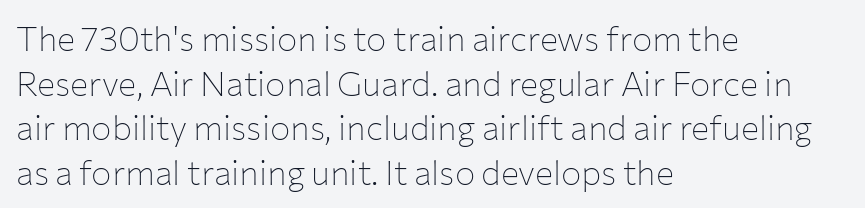
No heavy texture on the line: the type isn't bold. The passage shown is not underscored anywhere. Upright lettering throughout. The rows are spaced the way most documents space them.
